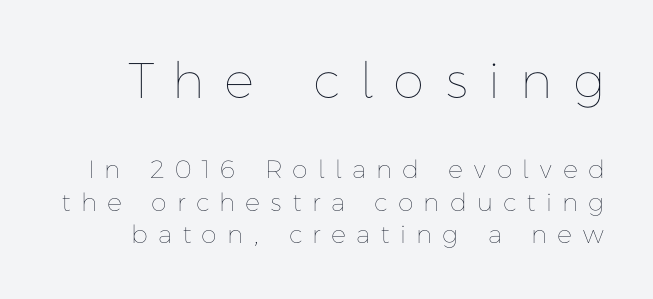
The image shows 50 px thin type, upright; set normal line spacing (1.29x), unusually wide letter spacing (+0.47 em), not underlined; the first (top) block is 2.0x larger; low stroke contrast and a medium x-height.
